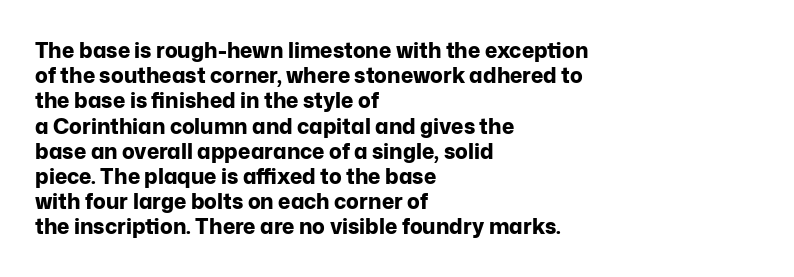
Q: Is the text bold? A: Yes.
Q: Is the text italic (slanted)? A: No, it is upright.
Q: Is the text underlined? A: No.
Q: How is the paragraph aligned? A: Left-aligned.
Q: Is the spacing between letters normal or unusually wide? A: Normal.
